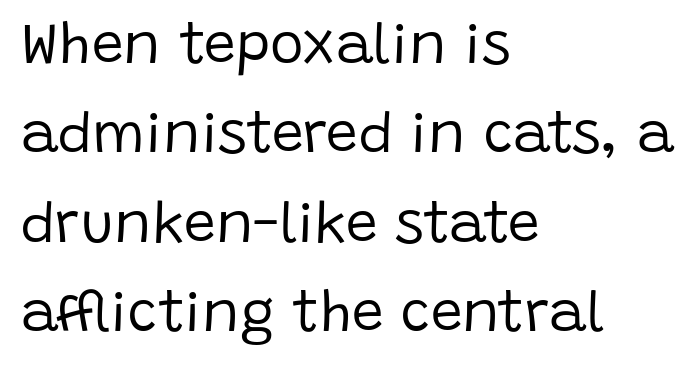
The image shows 57 px regular-weight sans-serif type, upright; set left-aligned, normal line spacing (1.57x), normal letter spacing, not underlined; low stroke contrast and a large x-height.
